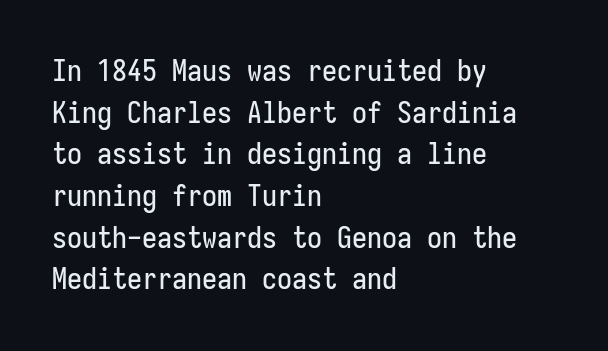
Honestly, the row spacing looks completely unremarkable. This is the regular roman posture of the typeface. These lines are composed in type without serifs. The face used here is monospaced, like something from a code editor. Each word holds together tightly as a unit, with standard inter-letter gaps.
